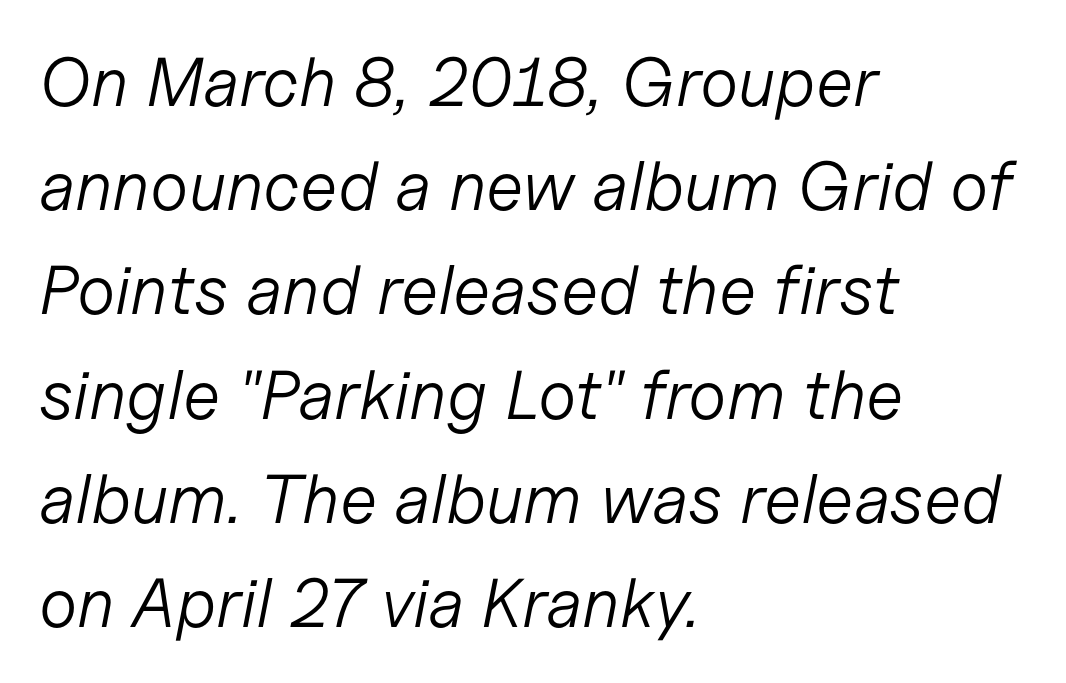
The image shows 69 px light type, italic (leaning right); set left-aligned, normal line spacing (1.51x), normal letter spacing, not underlined; low stroke contrast and a medium x-height.
